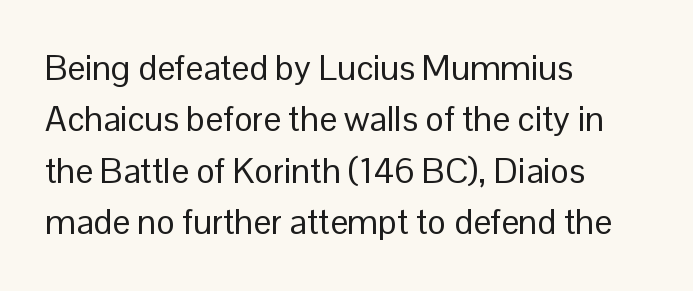
Q: Is the text bold? A: No.
Q: Is the text italic (slanted)? A: No, it is upright.
Q: Is the typeface a serif or a sans-serif typeface? A: Sans-serif.
Q: Is the text underlined? A: No.
Q: How is the paragraph aligned? A: Left-aligned.
Q: Is the spacing between letters normal or unusually wide? A: Normal.
Q: Is the spacing between lines tight, normal or loose? A: Normal.
Q: Width (condensed, normal, or wide)? A: Normal.
Q: Stroke contrast? A: Low.
Q: x-height? A: Medium.
Q: Monospaced? A: No.
